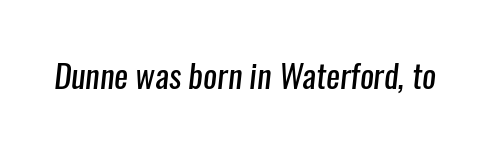
Q: Is the text bold? A: No.
Q: Is the typeface a serif or a sans-serif typeface? A: Sans-serif.
Q: Is the text underlined? A: No.
Q: Is the spacing between letters normal or unusually wide? A: Normal.
Q: Width (condensed, normal, or wide)? A: Condensed.
Q: Stroke contrast? A: Low.
Q: x-height? A: Medium.
Q: Monospaced? A: No.
